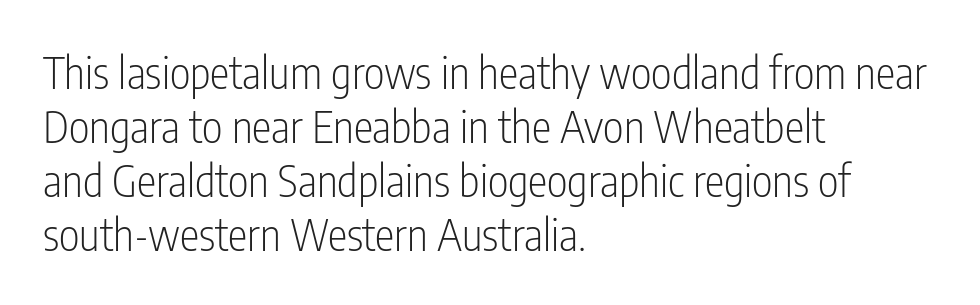
Bold? No — there's no thickening of the strokes. The paragraph shown leans on its left margin. The face used here is proportionally spaced, like ordinary book or web type. The space beneath each line is pristine and unruled. Regarding serifs, this sample does without them. Compared with typical body copy, the letter spacing here is the same.
